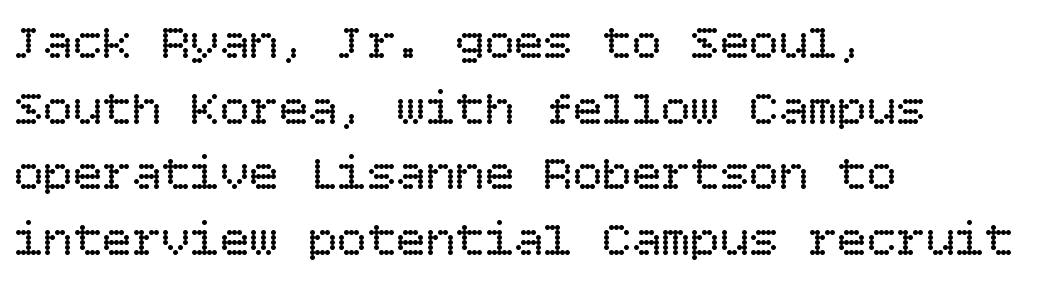
Q: Is the text bold? A: No.
Q: Is the text italic (slanted)? A: No, it is upright.
Q: Is the text underlined? A: No.
Q: How is the paragraph aligned? A: Left-aligned.
Q: Is the spacing between letters normal or unusually wide? A: Normal.
Q: Is the spacing between lines tight, normal or loose? A: Normal.
Q: Width (condensed, normal, or wide)? A: Normal.
Q: Stroke contrast? A: Low.
Q: x-height? A: Large.
